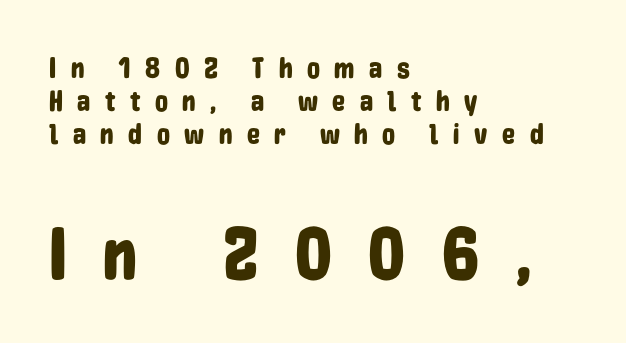
Serif or sans? Sans — the stroke terminals are bare. The tracking jumps out immediately: characters are airy and widely separated. The lines are packed closely together with very little leading. The space beneath each line is pristine and unruled. If you drew a ruler down the left edge, every line would touch it. Style check: upright.
